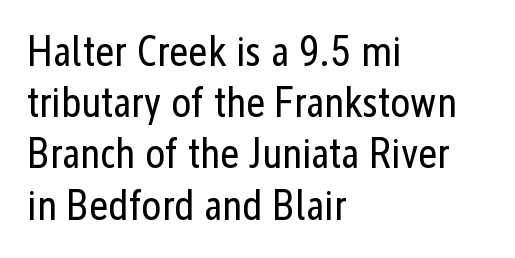
The image shows 42 px regular-weight, condensed sans-serif type, upright; set left-aligned, line spacing 1.22x, normal letter spacing, not underlined; low stroke contrast and a medium x-height.
